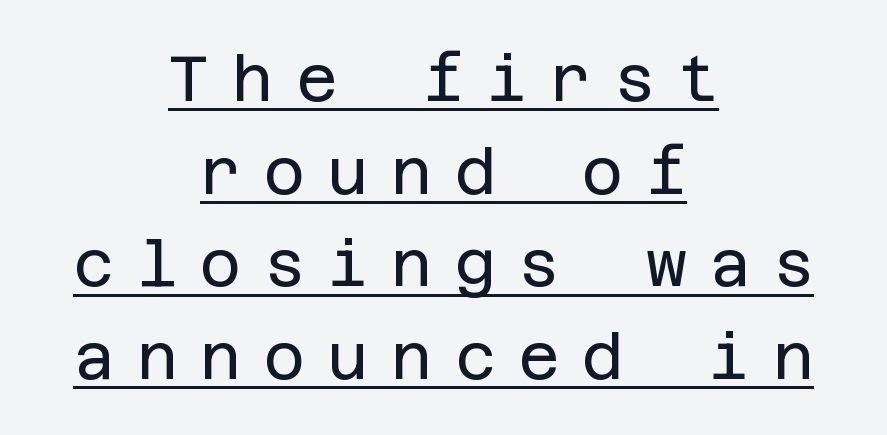
You can see a thin bar hugging the bottom of the glyphs. Tall strokes in this sample are plumb rather than angled. Substantial extra tracking has been applied to these lines. Is there much room between lines? A standard amount, neither cramped nor airy.
